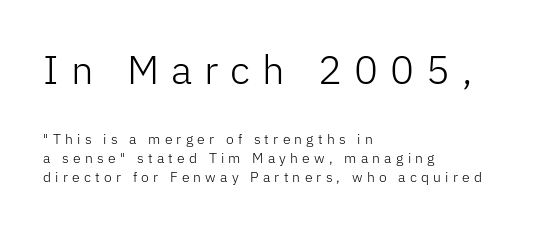
{"serif": "no", "italic": "no", "bold": "no", "weight": "light", "width": "normal", "stroke_contrast": "low", "x_height": "medium", "monospaced": "no", "underline": "no", "align": "left", "line_spacing": "normal", "line_spacing_ratio": 1.36, "letter_spacing": "wide", "letter_spacing_em": 0.3, "larger_block": "first", "size_ratio": 2.86, "glyph_px": 40}
